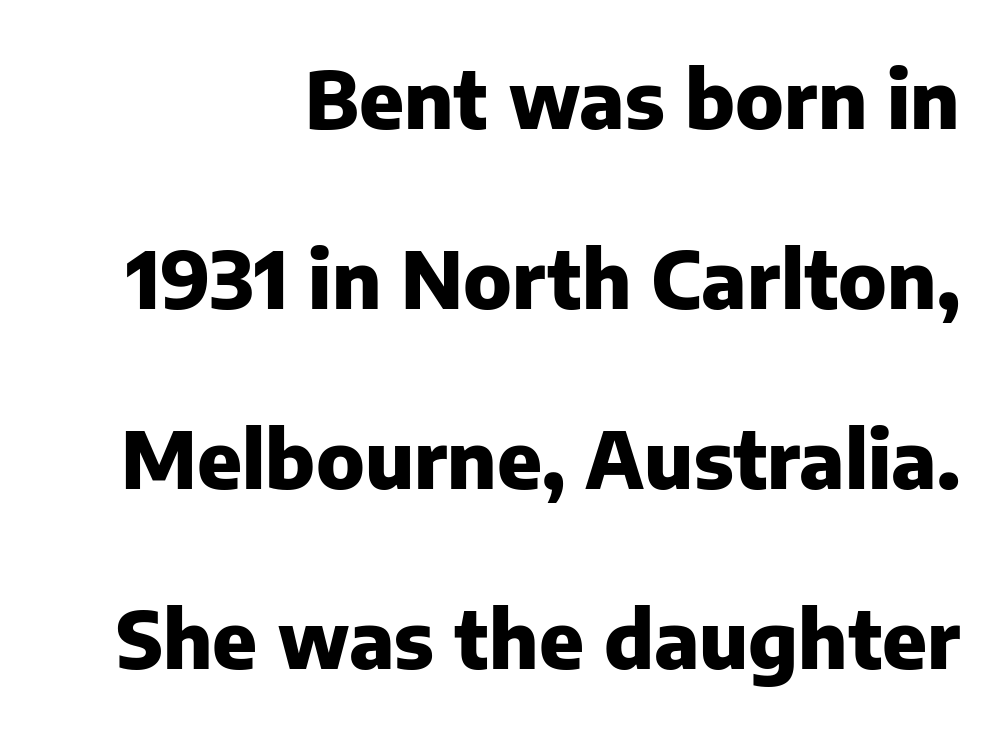
{"serif": "no", "italic": "no", "bold": "yes", "weight": "heavy", "width": "normal", "stroke_contrast": "low", "x_height": "medium", "monospaced": "no", "underline": "no", "align": "right", "line_spacing": "loose", "line_spacing_ratio": 2.28, "letter_spacing": "normal", "letter_spacing_em": 0.0, "glyph_px": 79}
